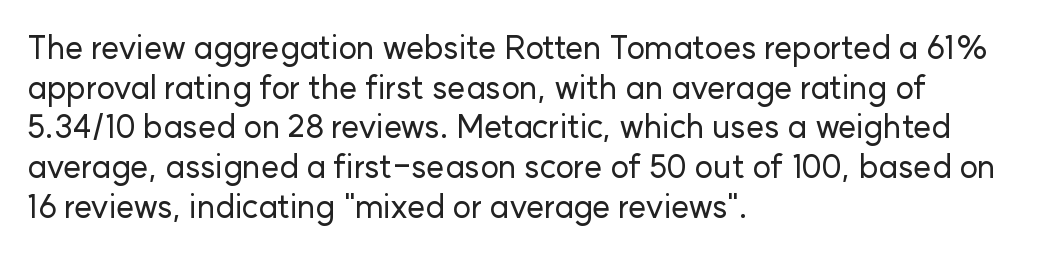
Q: Is the text italic (slanted)? A: No, it is upright.
Q: Is the typeface a serif or a sans-serif typeface? A: Sans-serif.
Q: Is the text underlined? A: No.
Q: How is the paragraph aligned? A: Left-aligned.
Q: Is the spacing between letters normal or unusually wide? A: Normal.
Q: Width (condensed, normal, or wide)? A: Normal.
Q: Stroke contrast? A: Low.
Q: x-height? A: Medium.
Q: Monospaced? A: No.
